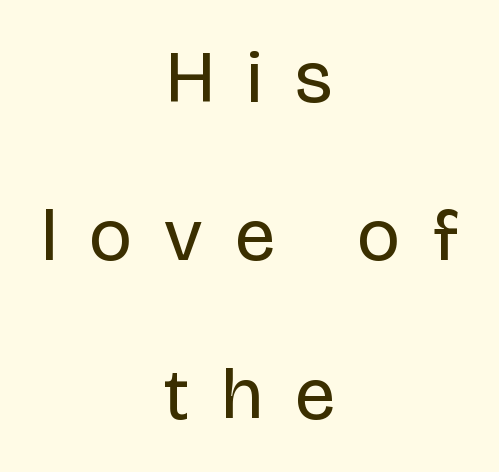
The image shows 74 px regular-weight sans-serif type, upright; set centered, loose line spacing (2.14x), unusually wide letter spacing (+0.44 em), not underlined; low stroke contrast and a large x-height.
